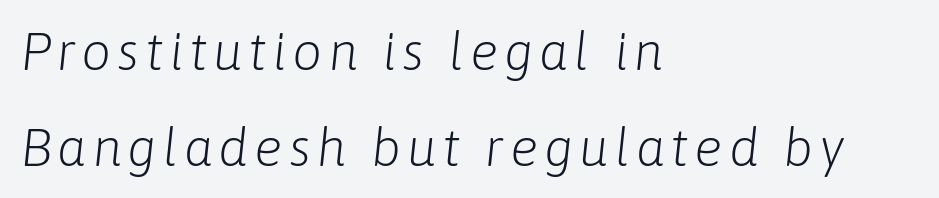
The image shows 53 px light type, italic (leaning right); set left-aligned, line spacing 1.81x, not underlined; low stroke contrast and a medium x-height.
